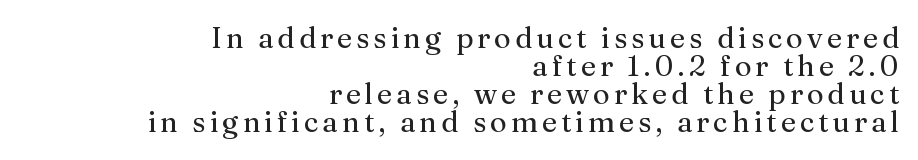
The image shows 29 px regular-weight serif type, upright; set right-aligned, tight line spacing (0.97x), not underlined; medium stroke contrast and a medium x-height.
